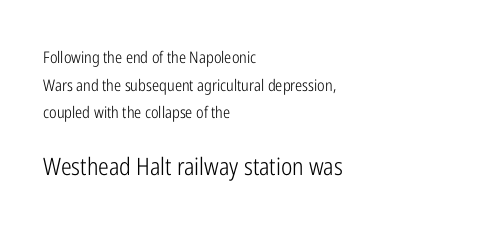
Plain, unruled lines of type. This sample uses an upright cut, with every glyph sitting square on the baseline. Weight: in the light-to-regular range. The second block has been scaled up relative to the first.
